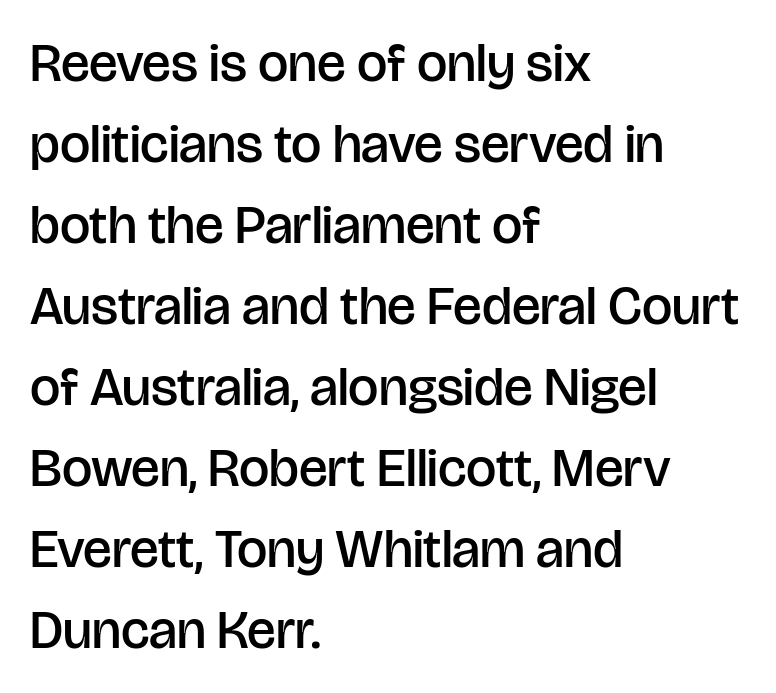
The image shows 54 px semibold sans-serif type, upright; set left-aligned, normal line spacing (1.5x), normal letter spacing, not underlined; low stroke contrast and a large x-height.
